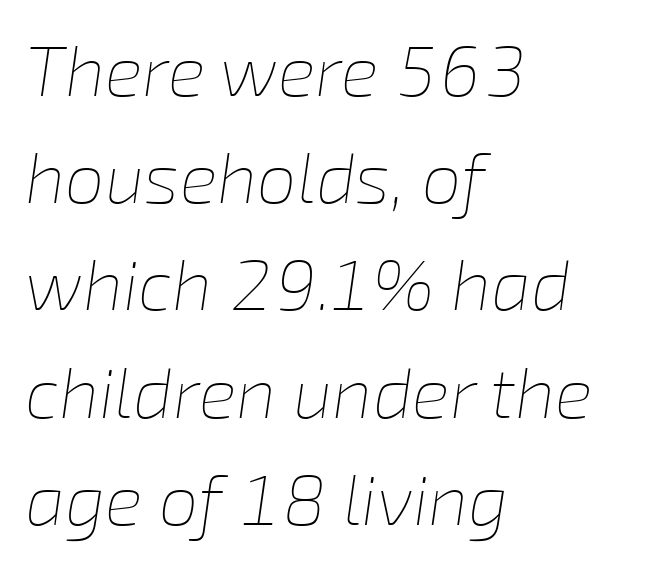
The image shows 71 px thin type, italic (leaning right); set left-aligned, normal line spacing (1.51x), normal letter spacing, not underlined; low stroke contrast and a medium x-height.
